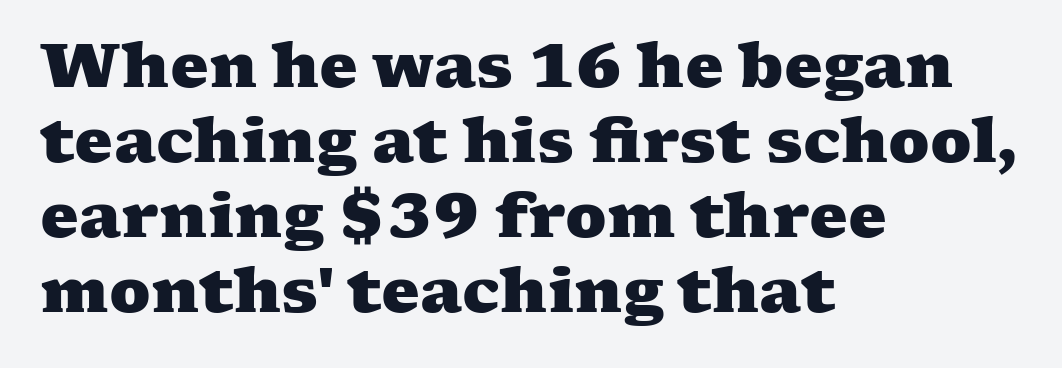
The image shows 61 px heavy, wide serif type; set left-aligned, line spacing 1.23x, normal letter spacing, not underlined; medium stroke contrast and a medium x-height.
